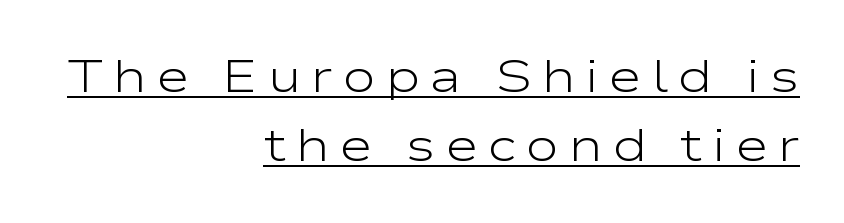
The image shows 46 px light, wide sans-serif type, upright; set right-aligned, normal line spacing (1.5x), unusually wide letter spacing (+0.2 em), underlined; low stroke contrast and a medium x-height.
